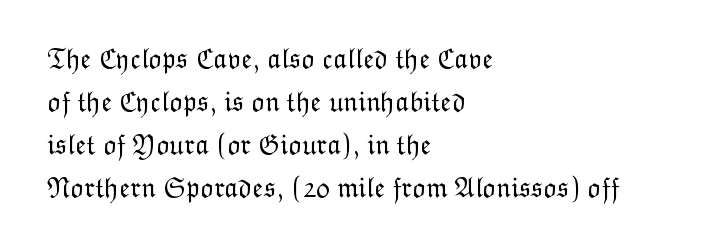
{"italic": "no", "bold": "no", "weight": "light", "width": "normal", "stroke_contrast": "low", "x_height": "medium", "monospaced": "no", "underline": "no", "align": "left", "line_spacing": "normal", "line_spacing_ratio": 1.53, "letter_spacing": "normal", "letter_spacing_em": 0.0, "glyph_px": 28}
